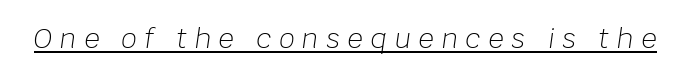
The image shows 27 px text type, italic (leaning right); set unusually wide letter spacing (+0.29 em), underlined.
